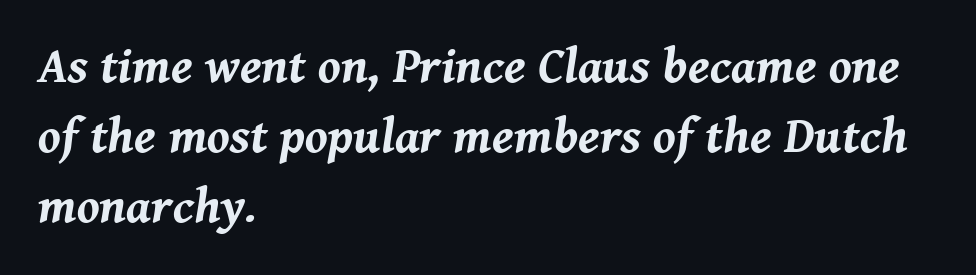
The image shows 50 px bold type, italic (leaning right); set left-aligned, normal line spacing (1.4x), normal letter spacing, not underlined; medium stroke contrast and a medium x-height.
